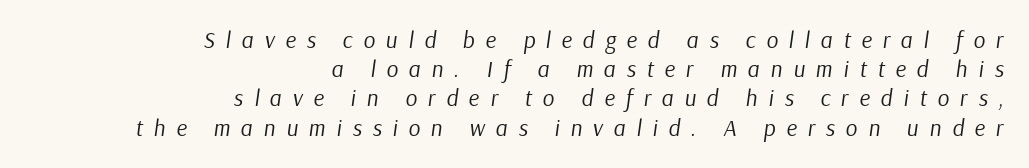
The image shows 23 px text type, italic (leaning right); set right-aligned, normal line spacing (1.27x), unusually wide letter spacing (+0.47 em), not underlined.
